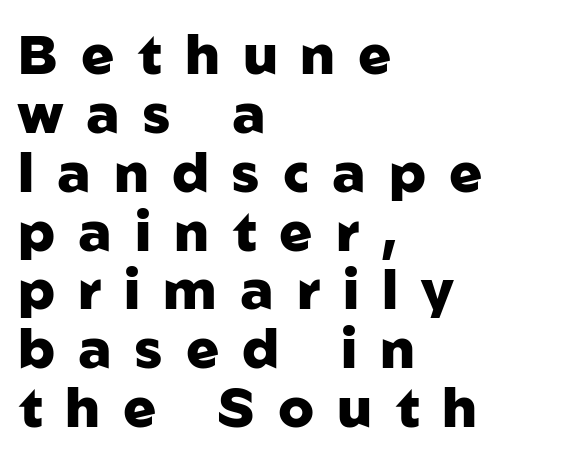
Set as a true bold cut, around the 700 mark. These lines stack with their left ends in a neat column. Upright lettering throughout. What stands out about the letter spacing? Its width — letters are far apart. The glyphs are unaccompanied by any horizontal stroke below them.
